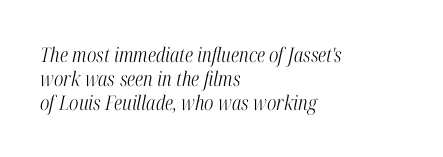
The image shows 20 px text type, italic (leaning right); set left-aligned, line spacing 1.21x, normal letter spacing, not underlined.
